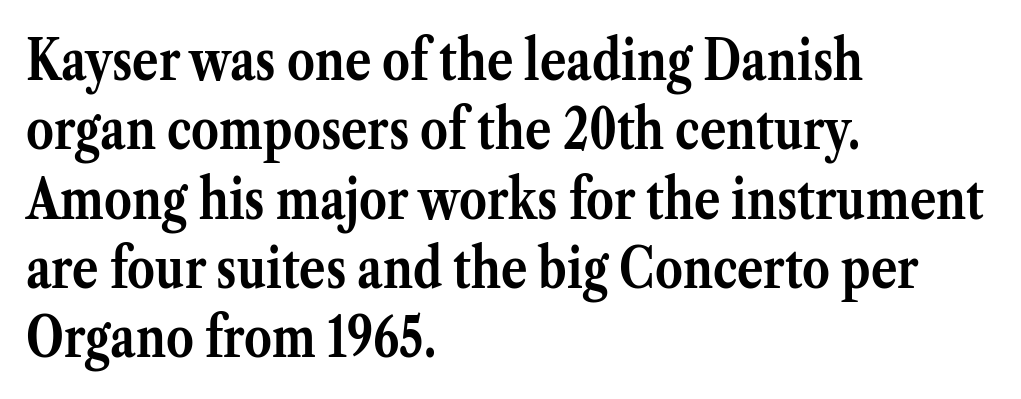
{"serif": "yes", "italic": "no", "bold": "yes", "weight": "semibold", "width": "normal", "stroke_contrast": "medium", "x_height": "medium", "monospaced": "no", "underline": "no", "align": "left", "line_spacing": "normal", "line_spacing_ratio": 1.26, "letter_spacing": "normal", "letter_spacing_em": 0.0, "glyph_px": 55}
